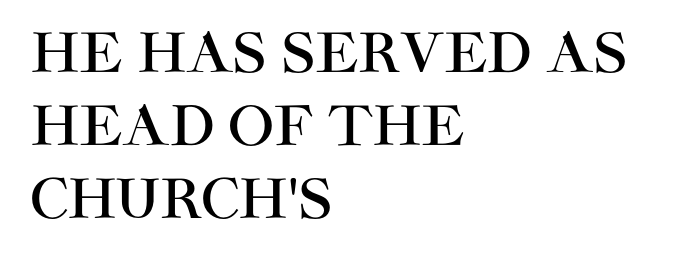
Q: Is the text italic (slanted)? A: No, it is upright.
Q: Is the typeface a serif or a sans-serif typeface? A: Sans-serif.
Q: Is the text underlined? A: No.
Q: How is the paragraph aligned? A: Left-aligned.
Q: Is the spacing between letters normal or unusually wide? A: Normal.
Q: Is the spacing between lines tight, normal or loose? A: Normal.
Q: Width (condensed, normal, or wide)? A: Normal.
Q: Stroke contrast? A: High.
Q: x-height? A: Large.
Q: Monospaced? A: No.
